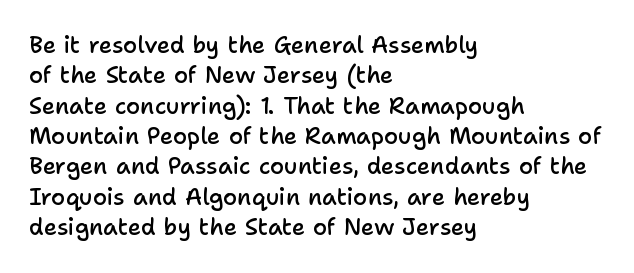
The image shows 23 px text type, upright; set left-aligned, normal line spacing (1.32x), normal letter spacing, not underlined.
